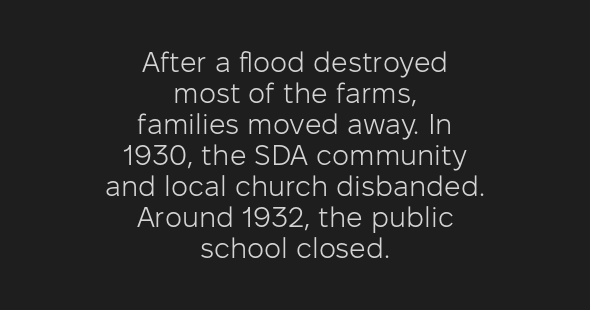
{"serif": "no", "italic": "no", "bold": "no", "weight": "light", "width": "normal", "stroke_contrast": "low", "x_height": "medium", "monospaced": "no", "underline": "no", "align": "center", "line_spacing": "tight", "line_spacing_ratio": 1.07, "letter_spacing": "normal", "letter_spacing_em": 0.0, "glyph_px": 29}
